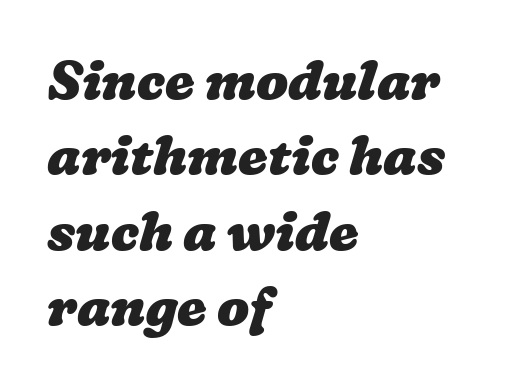
{"bold": "yes", "weight": "heavy", "width": "wide", "stroke_contrast": "low", "x_height": "medium", "monospaced": "no", "underline": "no", "align": "left", "line_spacing": "normal", "line_spacing_ratio": 1.42, "letter_spacing": "normal", "letter_spacing_em": 0.0, "glyph_px": 53}
